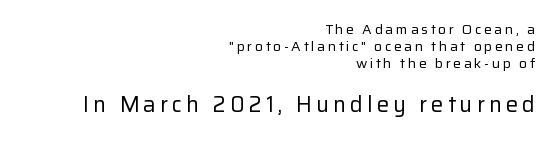
{"italic": "no", "bold": "no", "underline": "no", "align": "right", "line_spacing_ratio": 1.23, "larger_block": "second", "size_ratio": 1.57, "glyph_px": 22}
